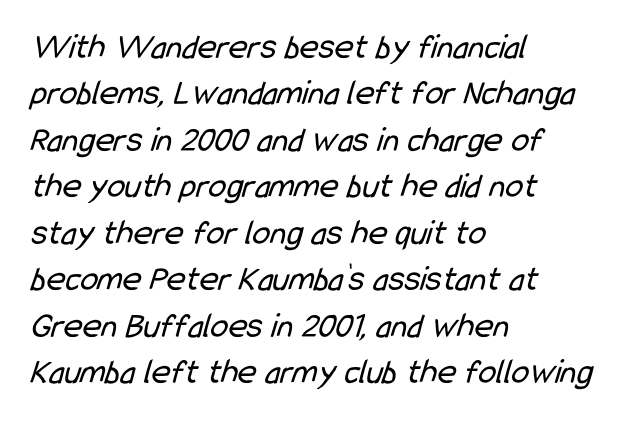
{"serif": "no", "bold": "no", "weight": "regular", "width": "condensed", "stroke_contrast": "low", "x_height": "medium", "monospaced": "no", "underline": "no", "align": "left", "line_spacing": "normal", "line_spacing_ratio": 1.29, "letter_spacing": "normal", "letter_spacing_em": 0.0, "glyph_px": 36}
